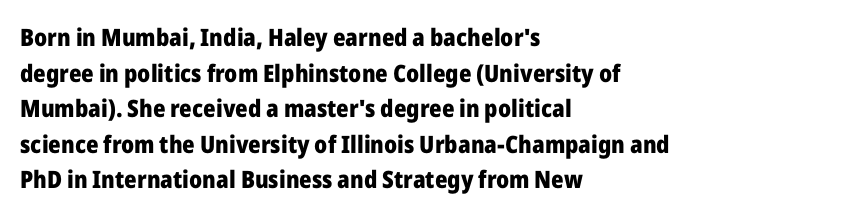
{"italic": "no", "bold": "yes", "underline": "no", "align": "left", "line_spacing": "normal", "line_spacing_ratio": 1.48, "letter_spacing": "normal", "letter_spacing_em": 0.0, "glyph_px": 24}
